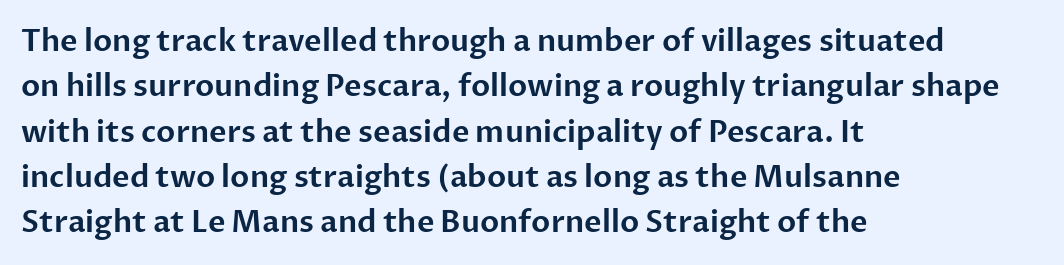
{"serif": "no", "italic": "no", "width": "normal", "stroke_contrast": "low", "x_height": "medium", "monospaced": "no", "underline": "no", "align": "left", "line_spacing": "normal", "line_spacing_ratio": 1.51, "letter_spacing": "normal", "letter_spacing_em": 0.0, "glyph_px": 30}
